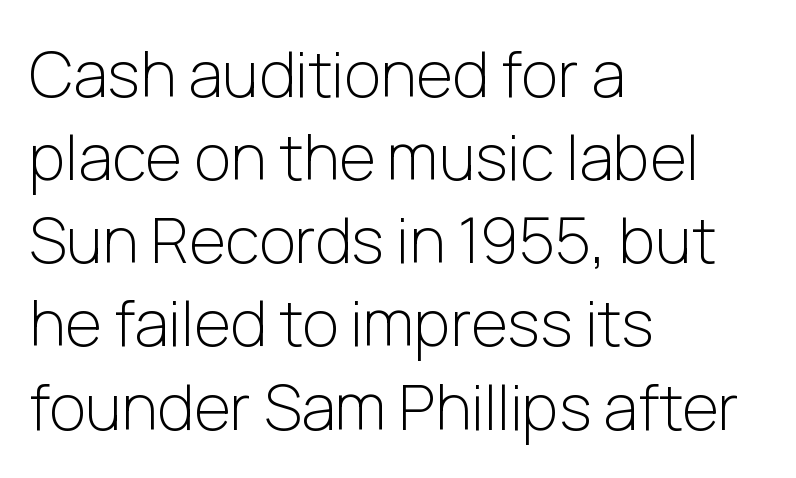
Q: Is the text bold? A: No.
Q: Is the text italic (slanted)? A: No, it is upright.
Q: Is the typeface a serif or a sans-serif typeface? A: Sans-serif.
Q: Is the text underlined? A: No.
Q: How is the paragraph aligned? A: Left-aligned.
Q: Is the spacing between letters normal or unusually wide? A: Normal.
Q: Is the spacing between lines tight, normal or loose? A: Normal.
Q: Width (condensed, normal, or wide)? A: Normal.
Q: Stroke contrast? A: Low.
Q: x-height? A: Medium.
Q: Monospaced? A: No.
